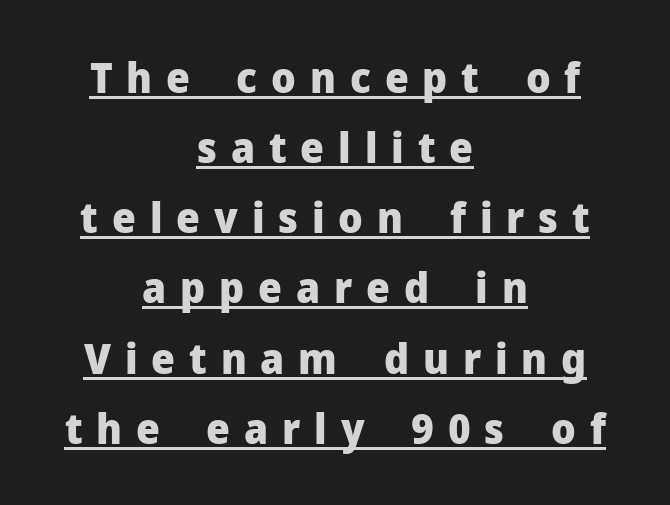
Classification — sans serif. The compositor balanced each line on the midline. The letters stand straight up with perfectly vertical stems. You could not count columns in this text — the font is proportionally spaced.
